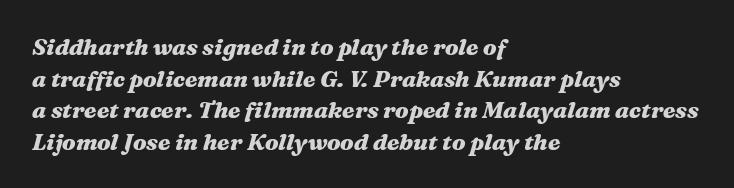
The image shows 23 px bold type, italic (leaning right); set left-aligned, normal line spacing (1.37x), normal letter spacing, not underlined.
